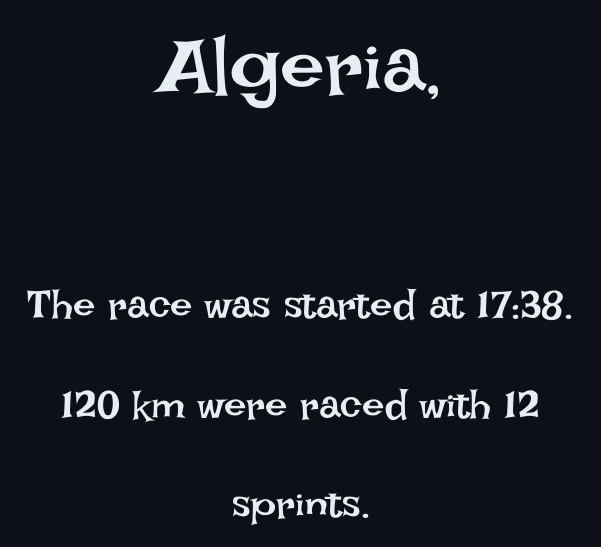
These lines were composed using upright roman letters. Observe the ordinary spacing: letters are neighbours, not strangers. Type size steps down from the first block to the second. The strokes carry an ordinary text weight at most. This rendering uses center alignment, leaving both contours irregular but symmetric. If you measured baseline to baseline, you'd find a long distance.
